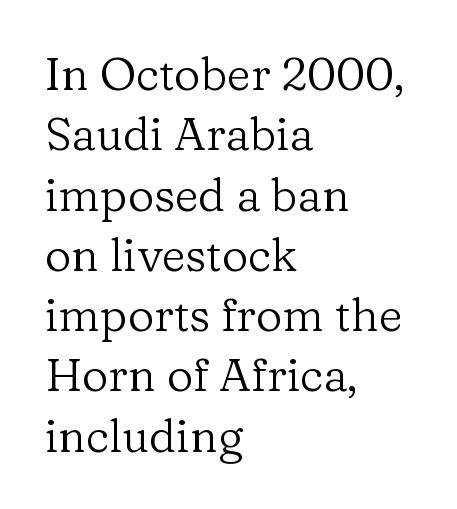
Q: Is the text bold? A: No.
Q: Is the text italic (slanted)? A: No, it is upright.
Q: Is the typeface a serif or a sans-serif typeface? A: Serif.
Q: Is the text underlined? A: No.
Q: How is the paragraph aligned? A: Left-aligned.
Q: Is the spacing between letters normal or unusually wide? A: Normal.
Q: Is the spacing between lines tight, normal or loose? A: Normal.
Q: Width (condensed, normal, or wide)? A: Normal.
Q: Stroke contrast? A: Low.
Q: x-height? A: Medium.
Q: Monospaced? A: No.
